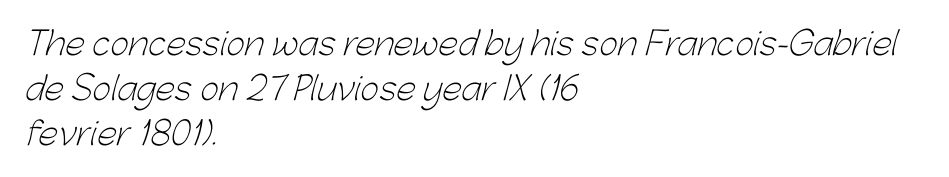
The image shows 32 px light sans-serif type; set left-aligned, normal line spacing (1.41x), normal letter spacing, not underlined; low stroke contrast and a medium x-height.
